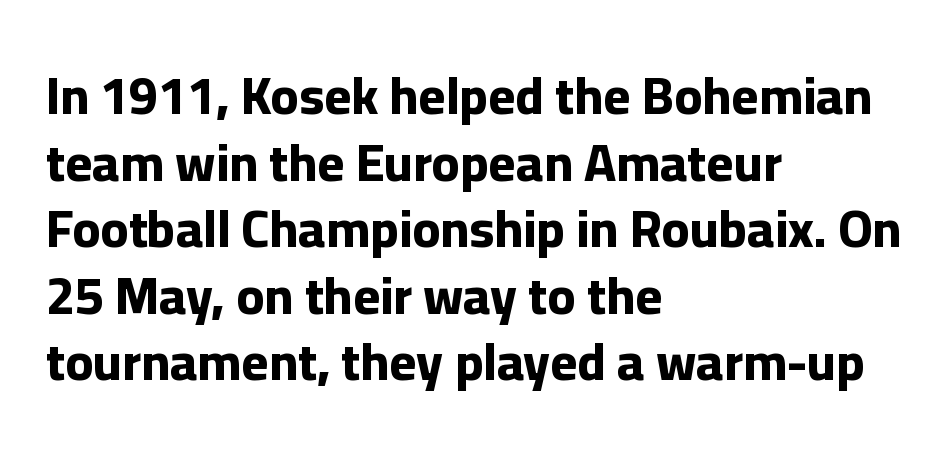
Q: Is the text bold? A: Yes.
Q: Is the text italic (slanted)? A: No, it is upright.
Q: Is the typeface a serif or a sans-serif typeface? A: Sans-serif.
Q: Is the text underlined? A: No.
Q: How is the paragraph aligned? A: Left-aligned.
Q: Is the spacing between letters normal or unusually wide? A: Normal.
Q: Is the spacing between lines tight, normal or loose? A: Normal.
Q: Width (condensed, normal, or wide)? A: Normal.
Q: Stroke contrast? A: Low.
Q: x-height? A: Medium.
Q: Monospaced? A: No.
